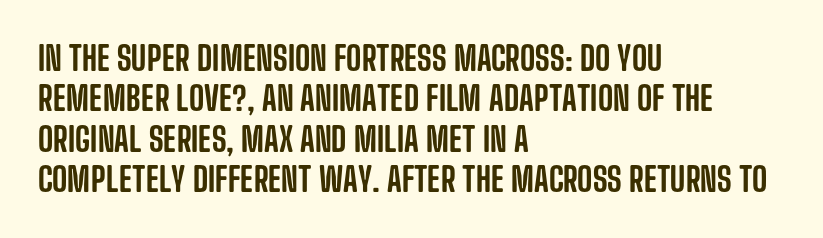
Nothing sits at the stroke ends, so this counts as sans-serif. Posture: upright roman. Any mark beneath the type? The region is blank. The type is set solid horizontally, with unmodified tracking. Compared with a centered layout, this one pins lines to the left instead.
